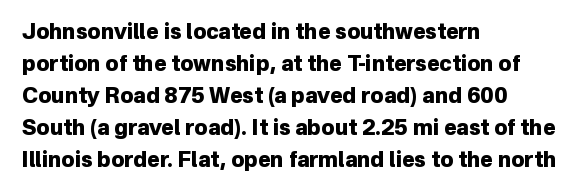
The image shows 21 px bold type, upright; set left-aligned, normal line spacing (1.52x), normal letter spacing, not underlined.
